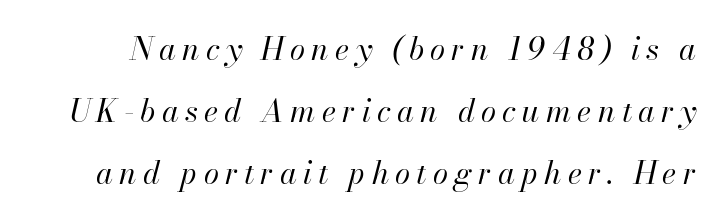
{"italic": "yes", "lean": "right", "slant_degrees": 13, "bold": "no", "weight": "regular", "width": "normal", "stroke_contrast": "high", "x_height": "small", "monospaced": "no", "underline": "no", "line_spacing": "loose", "line_spacing_ratio": 2.0, "letter_spacing": "wide", "letter_spacing_em": 0.2, "glyph_px": 31}
